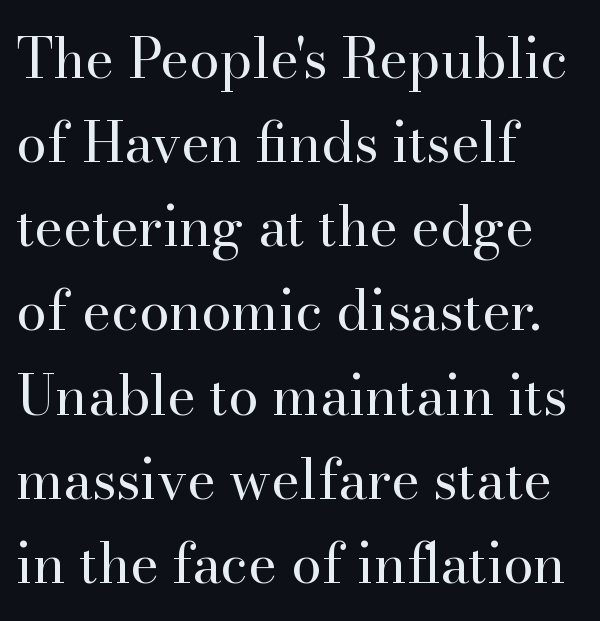
The image shows 55 px regular-weight serif type, upright; set left-aligned, normal line spacing (1.53x), normal letter spacing, not underlined; high stroke contrast and a small x-height.
